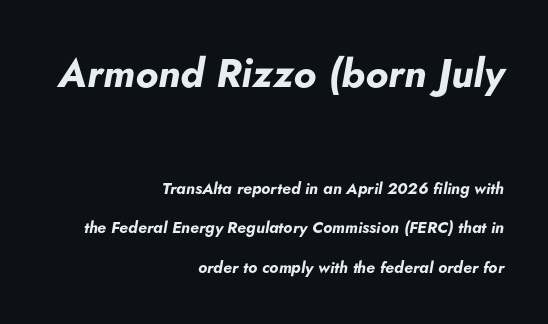
Bigger letters appear in the top chunk; the bottom chunk is reduced. Emphasis by weight is at full strength: bold. The passage is arranged like a letterhead date or caption credit — flush right. Baseline-to-baseline distance is far greater than the letter height. Every character sits at an angle, as italics do. Standard letterfit; no display-style spreading of the glyphs.
